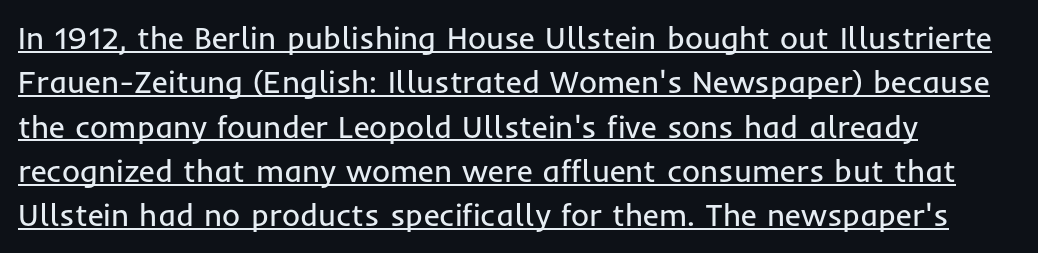
The image shows 31 px regular-weight sans-serif type, upright; set left-aligned, normal line spacing (1.43x), normal letter spacing, underlined; low stroke contrast and a medium x-height.
